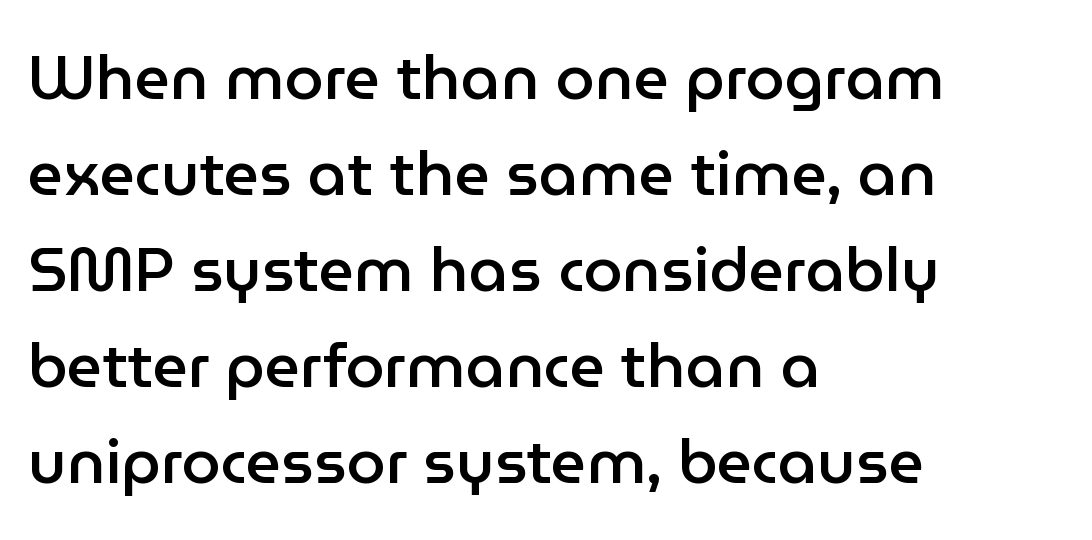
The typesetter chose a ragged-right arrangement here. Regarding leading, the lines here are spaced in the standard way. Vertical strokes here are truly vertical. Set as a demibold, roughly 600 on the weight scale. No extra tracking has been applied to these lines. Type style note: lacks serifs.
